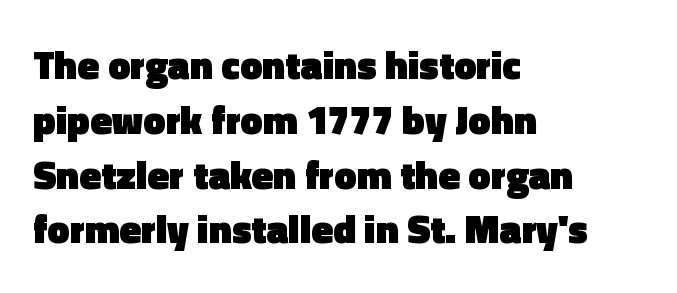
Grotesque or geometric, the face here clearly has no serifs. A typesetter would call this proportional, since set widths differ per character. What's the leading like? Ordinary, nothing unusual. Glyph-to-glyph distance matches everyday printed text. Letters rest on an invisible, unmarked baseline.
